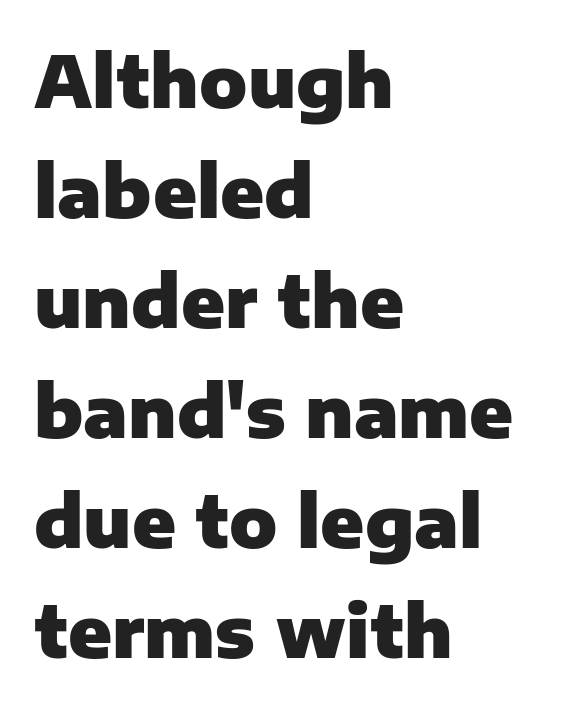
The image shows 71 px heavy sans-serif type, upright; set left-aligned, normal line spacing (1.55x), normal letter spacing, not underlined; low stroke contrast and a medium x-height.
